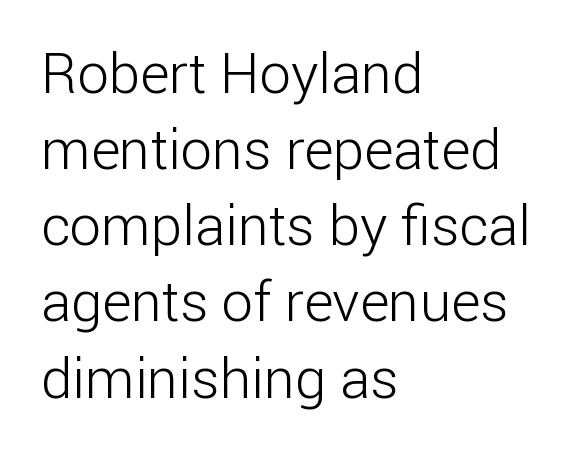
{"serif": "no", "italic": "no", "bold": "no", "weight": "light", "width": "normal", "stroke_contrast": "low", "x_height": "medium", "monospaced": "no", "underline": "no", "align": "left", "line_spacing": "normal", "line_spacing_ratio": 1.36, "letter_spacing": "normal", "letter_spacing_em": 0.0, "glyph_px": 56}
